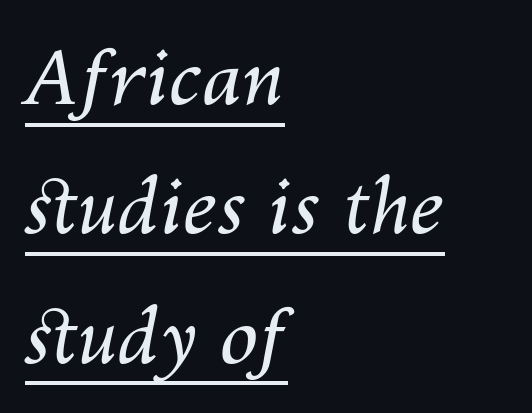
Q: Is the text bold? A: No.
Q: Is the text italic (slanted)? A: Yes, it leans right by about 10 degrees.
Q: Is the text underlined? A: Yes.
Q: How is the paragraph aligned? A: Left-aligned.
Q: Is the spacing between letters normal or unusually wide? A: Normal.
Q: Is the spacing between lines tight, normal or loose? A: Normal.
Q: Width (condensed, normal, or wide)? A: Normal.
Q: Stroke contrast? A: Medium.
Q: x-height? A: Medium.
Q: Monospaced? A: No.
